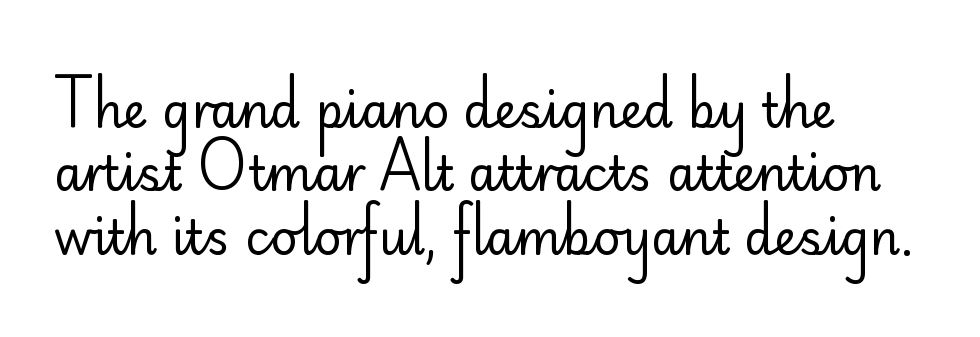
Q: Is the text bold? A: No.
Q: Is the text italic (slanted)? A: No, it is upright.
Q: Is the typeface a serif or a sans-serif typeface? A: Sans-serif.
Q: Is the text underlined? A: No.
Q: How is the paragraph aligned? A: Left-aligned.
Q: Is the spacing between letters normal or unusually wide? A: Normal.
Q: Is the spacing between lines tight, normal or loose? A: Normal.
Q: Width (condensed, normal, or wide)? A: Normal.
Q: Stroke contrast? A: Low.
Q: x-height? A: Small.
Q: Monospaced? A: No.
